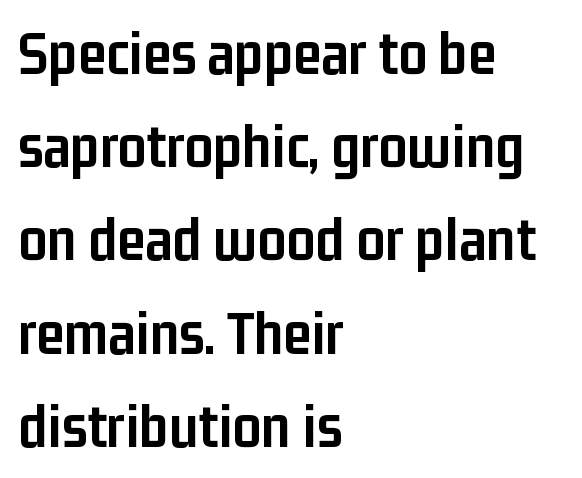
Q: Is the text bold? A: Yes.
Q: Is the text italic (slanted)? A: No, it is upright.
Q: Is the typeface a serif or a sans-serif typeface? A: Sans-serif.
Q: Is the text underlined? A: No.
Q: How is the paragraph aligned? A: Left-aligned.
Q: Is the spacing between letters normal or unusually wide? A: Normal.
Q: Is the spacing between lines tight, normal or loose? A: Normal.
Q: Width (condensed, normal, or wide)? A: Condensed.
Q: Stroke contrast? A: Low.
Q: x-height? A: Medium.
Q: Monospaced? A: No.
